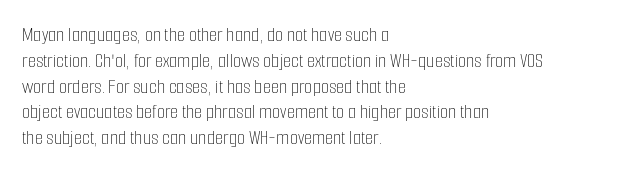
{"italic": "no", "bold": "no", "underline": "no", "align": "left", "line_spacing_ratio": 1.23, "letter_spacing": "normal", "letter_spacing_em": 0.0, "glyph_px": 21}
